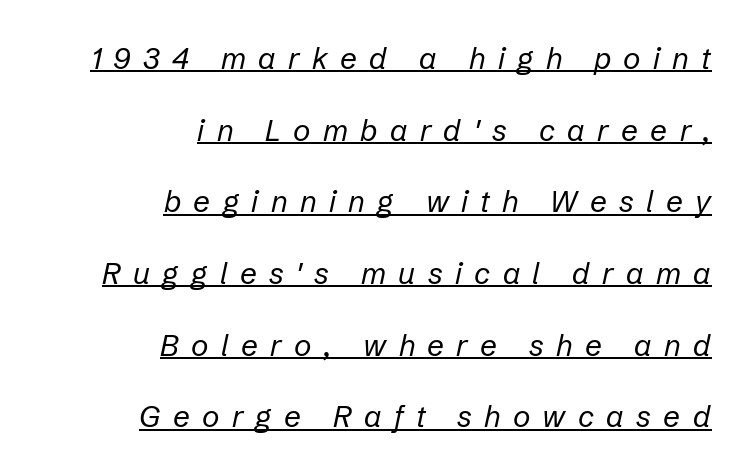
The rendering inserts visible extra space after every character. Interline gaps are noticeably wide in this sample. These glyphs show unthickened strokes, regular width or finer. Honestly, the underline is the first thing you notice here.
